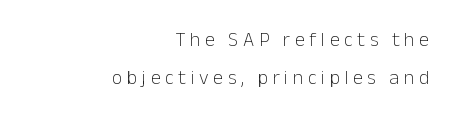
Q: Is the text bold? A: No.
Q: Is the text italic (slanted)? A: No, it is upright.
Q: Is the text underlined? A: No.
Q: How is the paragraph aligned? A: Right-aligned.
Q: Is the spacing between letters normal or unusually wide? A: Unusually wide.
Q: Is the spacing between lines tight, normal or loose? A: Loose.
